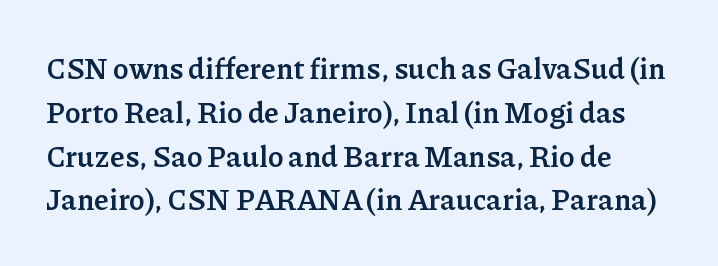
Q: Is the text bold? A: Yes.
Q: Is the text italic (slanted)? A: No, it is upright.
Q: Is the typeface a serif or a sans-serif typeface? A: Serif.
Q: Is the text underlined? A: No.
Q: Is the spacing between letters normal or unusually wide? A: Normal.
Q: Is the spacing between lines tight, normal or loose? A: Normal.
Q: Width (condensed, normal, or wide)? A: Normal.
Q: Stroke contrast? A: Low.
Q: x-height? A: Medium.
Q: Monospaced? A: No.
